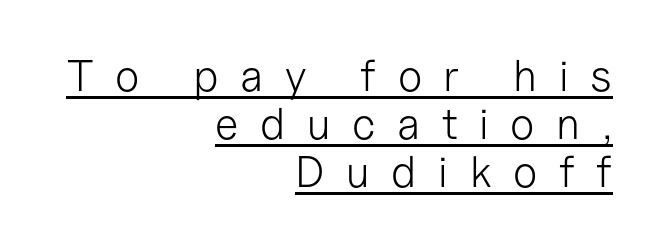
The image shows 44 px light sans-serif type, upright; set right-aligned, tight line spacing (1.09x), unusually wide letter spacing (+0.49 em), underlined; low stroke contrast and a medium x-height.
